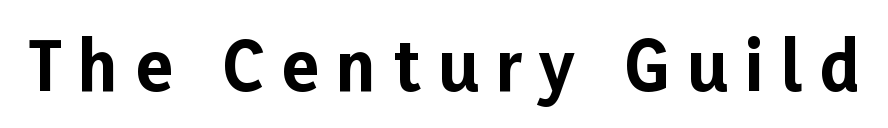
The image shows 67 px bold sans-serif type, upright; set unusually wide letter spacing (+0.26 em), not underlined; low stroke contrast and a medium x-height.
